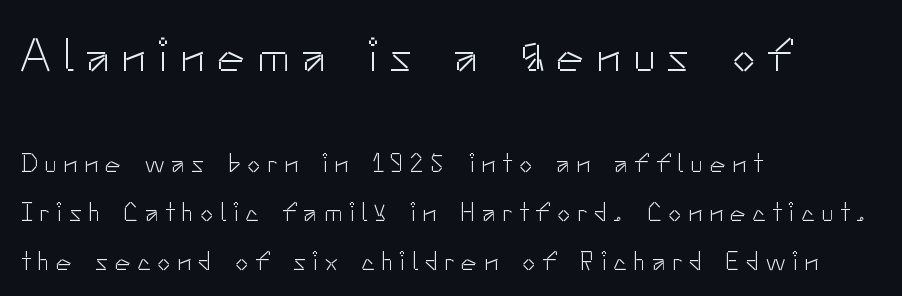
Q: Is the text bold? A: No.
Q: Is the text italic (slanted)? A: No, it is upright.
Q: Is the typeface a serif or a sans-serif typeface? A: Sans-serif.
Q: Is the text underlined? A: No.
Q: How is the paragraph aligned? A: Left-aligned.
Q: Is the spacing between letters normal or unusually wide? A: Unusually wide.
Q: Which block of text is set in a larger size, the first (top) or the second (bottom)? A: The first (top) one.
Q: Width (condensed, normal, or wide)? A: Normal.
Q: Stroke contrast? A: Low.
Q: x-height? A: Small.
Q: Monospaced? A: No.
